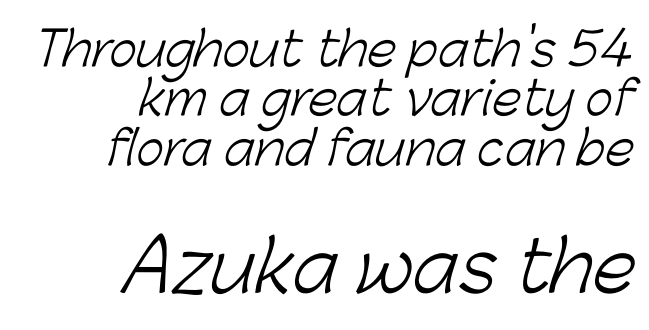
{"serif": "no", "bold": "no", "weight": "light", "width": "normal", "stroke_contrast": "low", "x_height": "medium", "monospaced": "no", "underline": "no", "align": "right", "line_spacing": "tight", "line_spacing_ratio": 1.05, "letter_spacing": "normal", "letter_spacing_em": 0.0, "larger_block": "second", "size_ratio": 1.49, "glyph_px": 70}
